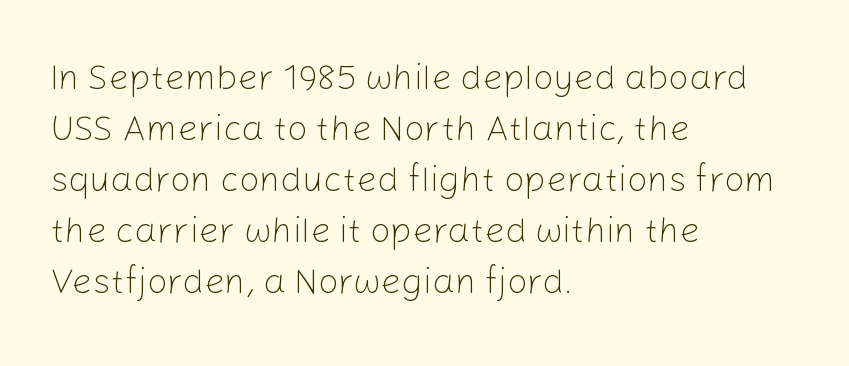
{"serif": "no", "italic": "no", "bold": "no", "weight": "light", "width": "normal", "stroke_contrast": "low", "x_height": "medium", "monospaced": "no", "underline": "no", "align": "left", "line_spacing": "normal", "line_spacing_ratio": 1.42, "letter_spacing": "normal", "letter_spacing_em": 0.0, "glyph_px": 36}
